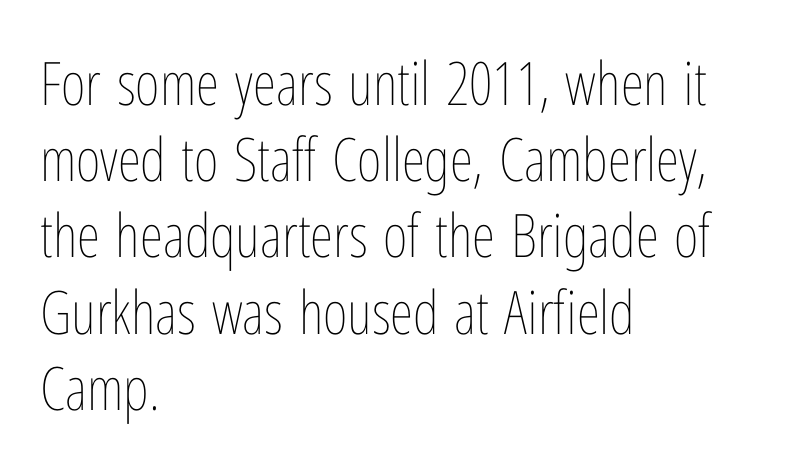
Q: Is the text bold? A: No.
Q: Is the text italic (slanted)? A: No, it is upright.
Q: Is the text underlined? A: No.
Q: How is the paragraph aligned? A: Left-aligned.
Q: Is the spacing between letters normal or unusually wide? A: Normal.
Q: Is the spacing between lines tight, normal or loose? A: Normal.
Q: Width (condensed, normal, or wide)? A: Condensed.
Q: Stroke contrast? A: Low.
Q: x-height? A: Medium.
Q: Monospaced? A: No.
